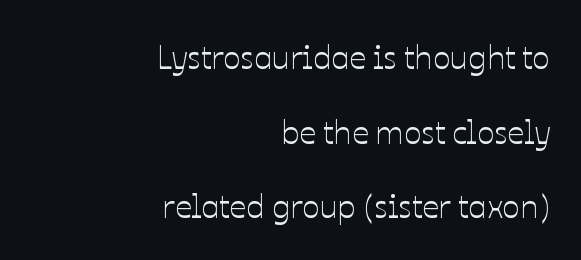
{"italic": "no", "width": "normal", "stroke_contrast": "low", "x_height": "medium", "monospaced": "no", "underline": "no", "align": "right", "line_spacing": "loose", "line_spacing_ratio": 2.26, "letter_spacing": "normal", "letter_spacing_em": 0.0, "glyph_px": 33}
